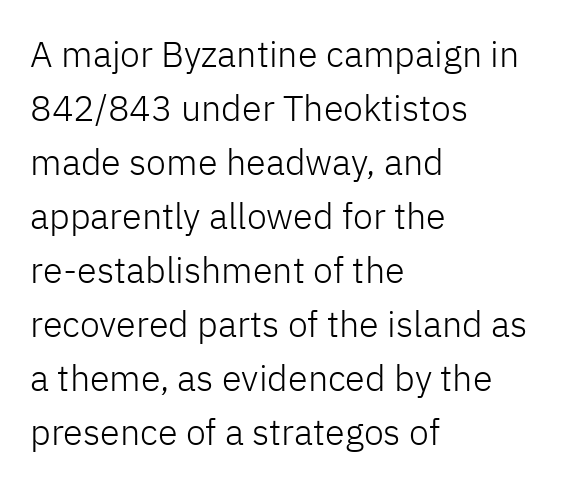
The image shows 36 px light sans-serif type, upright; set left-aligned, normal line spacing (1.5x), normal letter spacing, not underlined; low stroke contrast and a medium x-height.
